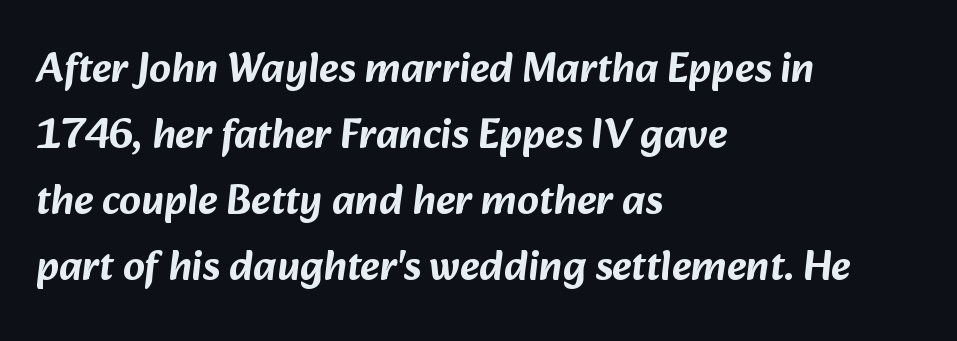
The image shows 42 px sans-serif type; set left-aligned, normal line spacing (1.57x), normal letter spacing, not underlined; low stroke contrast and a medium x-height.
